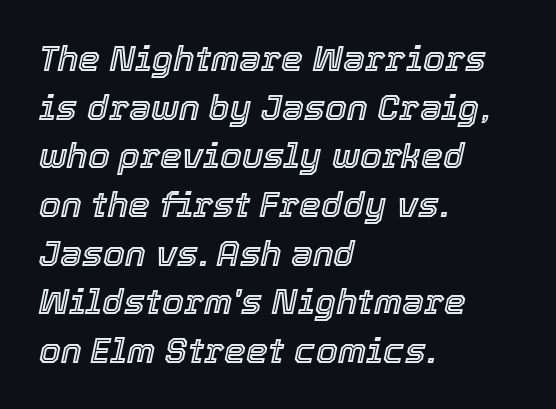
Standard letterfit; no display-style spreading of the glyphs. What's the leading like? Ordinary, nothing unusual. Plain, unruled lines of type. The paragraph has a hard left edge and a soft right edge. Here the designer chose a conventional face with non-uniform glyph widths. It's the slanting kind of type.
